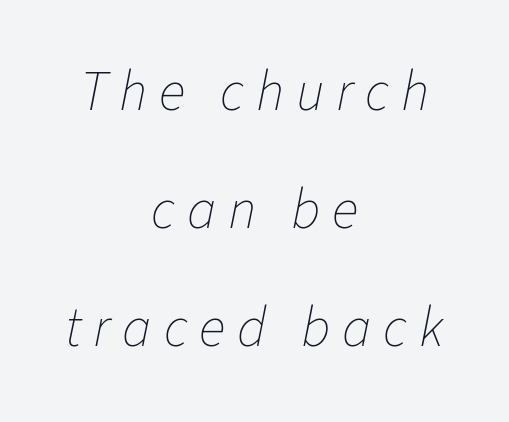
{"italic": "yes", "lean": "right", "slant_degrees": 11, "bold": "no", "weight": "thin", "width": "normal", "stroke_contrast": "low", "x_height": "medium", "monospaced": "no", "underline": "no", "align": "center", "line_spacing": "loose", "line_spacing_ratio": 2.11, "letter_spacing": "wide", "letter_spacing_em": 0.21, "glyph_px": 56}
